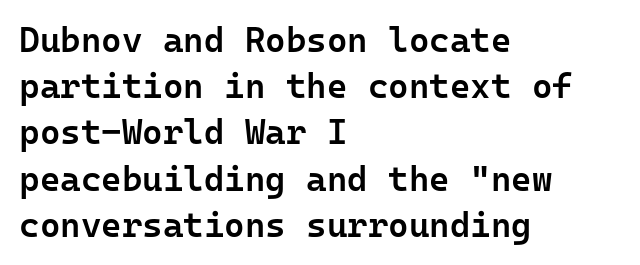
The image shows 35 px semibold sans-serif type, upright, monospaced; set left-aligned, normal line spacing (1.32x), normal letter spacing, not underlined; low stroke contrast and a medium x-height.
